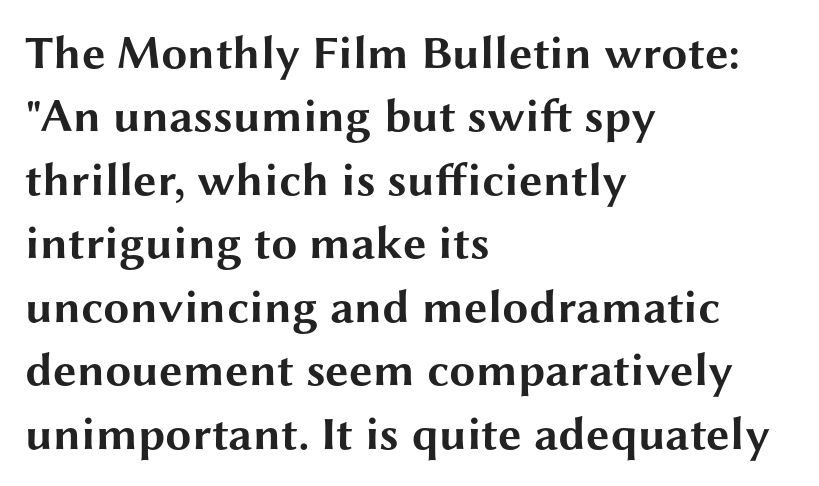
The image shows 47 px bold, wide sans-serif type, upright; set left-aligned, normal line spacing (1.35x), normal letter spacing, not underlined; medium stroke contrast and a medium x-height.
